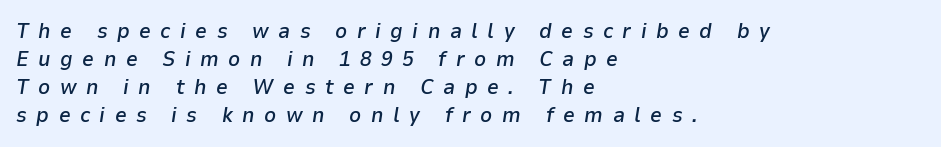
These lines stack with their left ends in a neat column. Display-style spreading of the glyphs; the letterfit is very open. Is the type bold? Partly — it's a semibold, heavier than regular but not fully bold. Letters rest on an invisible, unmarked baseline. Emphasis-style slanted type is in use. Compared with typical paragraphs, the rows here are spaced about the same.
